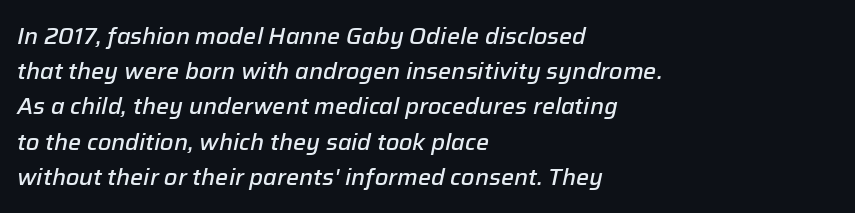
The image shows 23 px text type, italic (leaning right); set left-aligned, normal line spacing (1.53x), normal letter spacing, not underlined.
